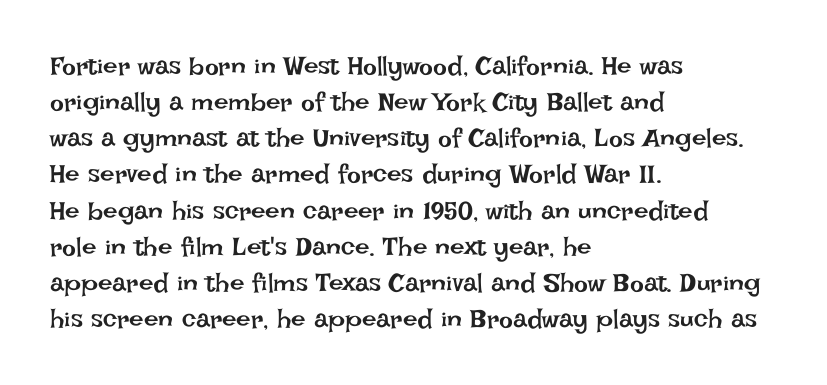
Q: Is the text bold? A: No.
Q: Is the text italic (slanted)? A: No, it is upright.
Q: Is the text underlined? A: No.
Q: How is the paragraph aligned? A: Left-aligned.
Q: Is the spacing between letters normal or unusually wide? A: Normal.
Q: Is the spacing between lines tight, normal or loose? A: Normal.
